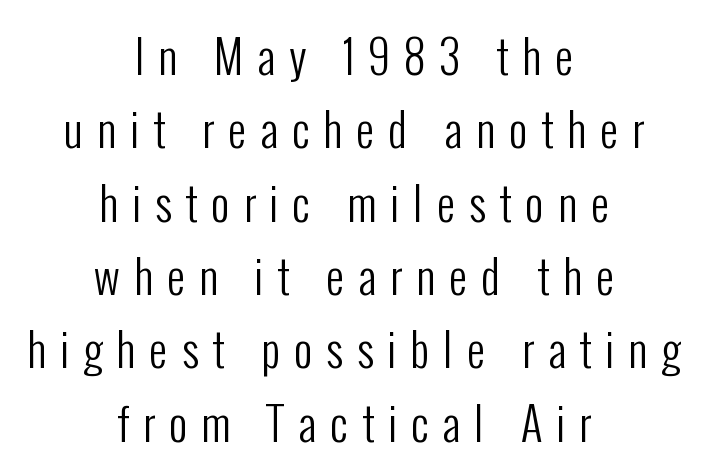
{"serif": "no", "italic": "no", "bold": "no", "weight": "regular", "width": "condensed", "stroke_contrast": "low", "x_height": "medium", "monospaced": "no", "underline": "no", "align": "center", "line_spacing": "normal", "line_spacing_ratio": 1.63, "letter_spacing": "wide", "letter_spacing_em": 0.31, "glyph_px": 45}
